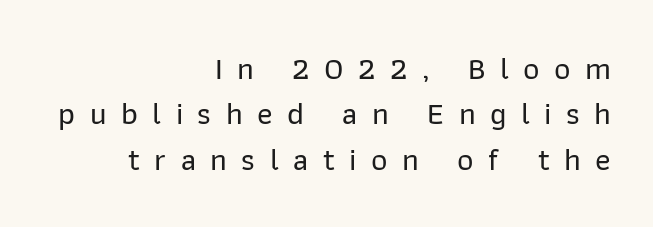
Q: Is the text italic (slanted)? A: No, it is upright.
Q: Is the typeface a serif or a sans-serif typeface? A: Sans-serif.
Q: Is the text underlined? A: No.
Q: How is the paragraph aligned? A: Right-aligned.
Q: Is the spacing between letters normal or unusually wide? A: Unusually wide.
Q: Is the spacing between lines tight, normal or loose? A: Normal.
Q: Width (condensed, normal, or wide)? A: Normal.
Q: Stroke contrast? A: Low.
Q: x-height? A: Medium.
Q: Monospaced? A: No.
